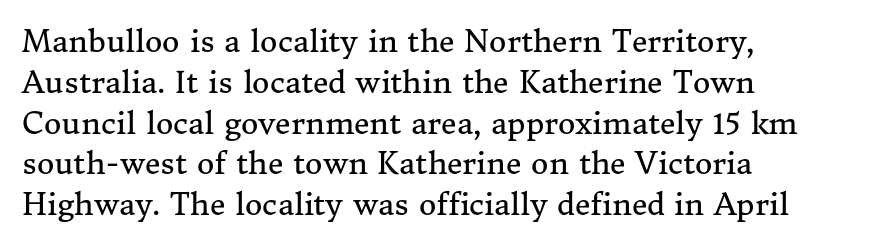
{"serif": "yes", "italic": "no", "bold": "no", "weight": "regular", "width": "normal", "stroke_contrast": "medium", "x_height": "medium", "monospaced": "no", "underline": "no", "align": "left", "line_spacing": "normal", "line_spacing_ratio": 1.36, "letter_spacing": "normal", "letter_spacing_em": 0.0, "glyph_px": 30}
